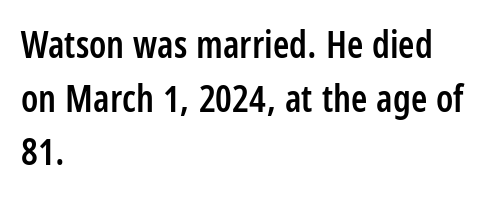
{"serif": "no", "italic": "no", "bold": "semi", "weight": "semibold", "width": "condensed", "stroke_contrast": "low", "x_height": "large", "monospaced": "no", "underline": "no", "align": "left", "line_spacing": "normal", "line_spacing_ratio": 1.45, "letter_spacing": "normal", "letter_spacing_em": 0.0, "glyph_px": 37}
